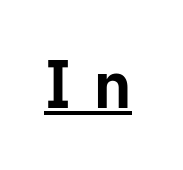
The image shows 65 px bold sans-serif type, upright; set unusually wide letter spacing (+0.34 em), underlined; low stroke contrast and a medium x-height.
